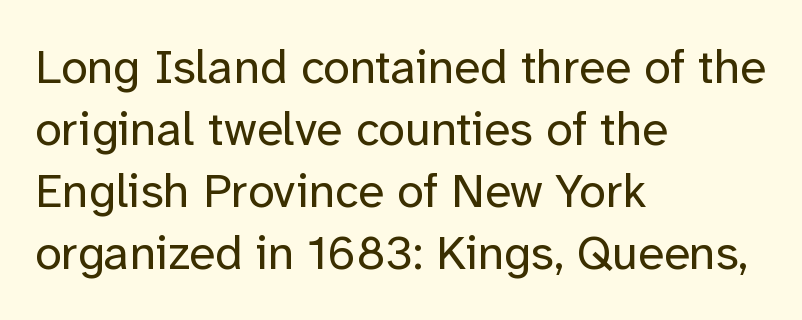
{"serif": "no", "italic": "no", "bold": "no", "weight": "regular", "width": "normal", "stroke_contrast": "low", "x_height": "medium", "monospaced": "no", "underline": "no", "align": "left", "line_spacing": "normal", "line_spacing_ratio": 1.29, "letter_spacing": "normal", "letter_spacing_em": 0.0, "glyph_px": 48}
